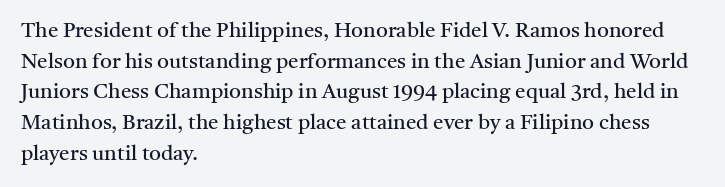
Q: Is the text bold? A: No.
Q: Is the text italic (slanted)? A: No, it is upright.
Q: Is the text underlined? A: No.
Q: How is the paragraph aligned? A: Left-aligned.
Q: Is the spacing between letters normal or unusually wide? A: Normal.
Q: Is the spacing between lines tight, normal or loose? A: Normal.
